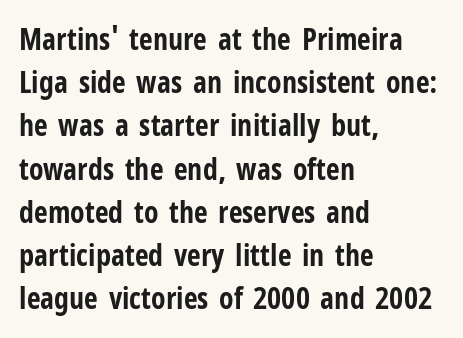
The image shows 30 px bold, condensed sans-serif type, upright; set left-aligned, normal line spacing (1.44x), normal letter spacing, not underlined; low stroke contrast and a medium x-height.
